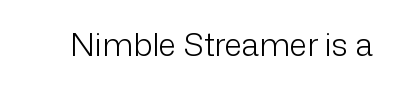
The image shows 32 px light sans-serif type, upright; set normal letter spacing, not underlined; low stroke contrast and a medium x-height.
